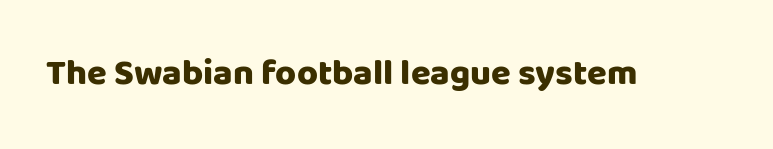
The image shows 36 px heavy sans-serif type, upright; set normal letter spacing, not underlined; low stroke contrast and a large x-height.
